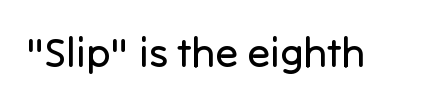
Note: no serifs on the glyphs. The zone under the glyphs is completely vacant. These lines are rendered in a variable-pitch font. The letters stand straight up with perfectly vertical stems.
